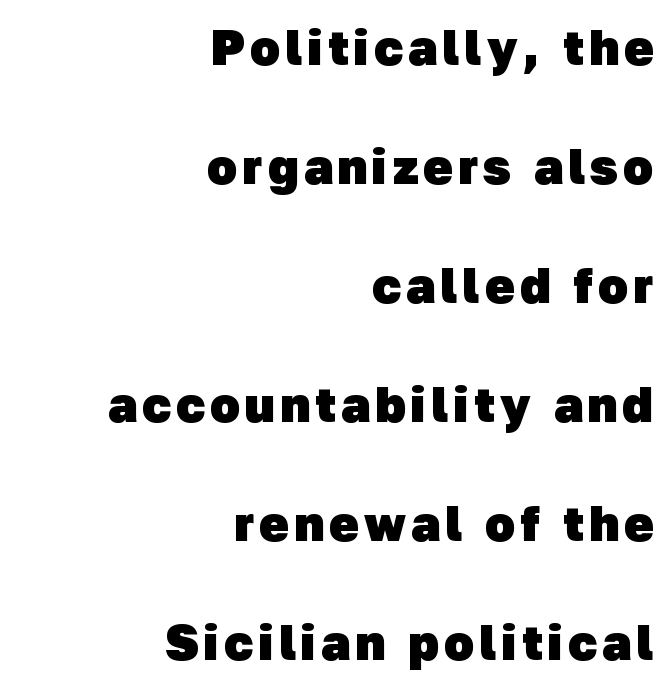
{"serif": "no", "bold": "yes", "weight": "heavy", "width": "normal", "stroke_contrast": "low", "x_height": "medium", "monospaced": "no", "underline": "no", "align": "right", "line_spacing": "loose", "line_spacing_ratio": 2.43, "glyph_px": 49}
